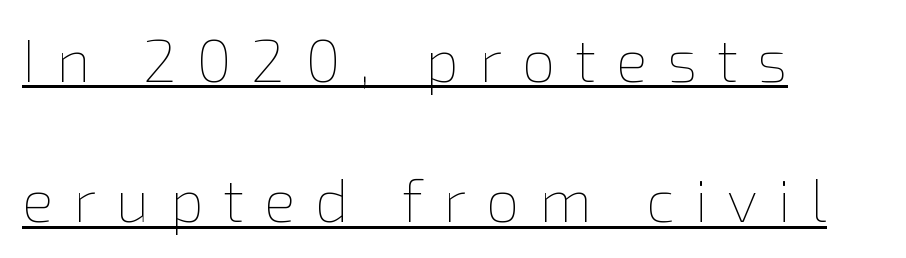
Q: Is the text bold? A: No.
Q: Is the text italic (slanted)? A: No, it is upright.
Q: Is the text underlined? A: Yes.
Q: How is the paragraph aligned? A: Left-aligned.
Q: Is the spacing between letters normal or unusually wide? A: Unusually wide.
Q: Is the spacing between lines tight, normal or loose? A: Loose.
Q: Width (condensed, normal, or wide)? A: Normal.
Q: Stroke contrast? A: Low.
Q: x-height? A: Medium.
Q: Monospaced? A: No.
